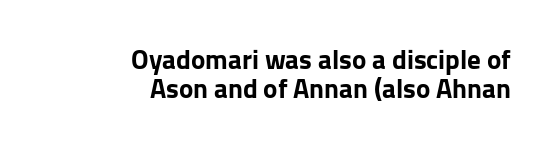
Successive baselines arrive quickly, one right under another. The glyphs have the mass of a bold cut. There is no visible air inserted between adjacent glyphs. No word sits above an underline.
